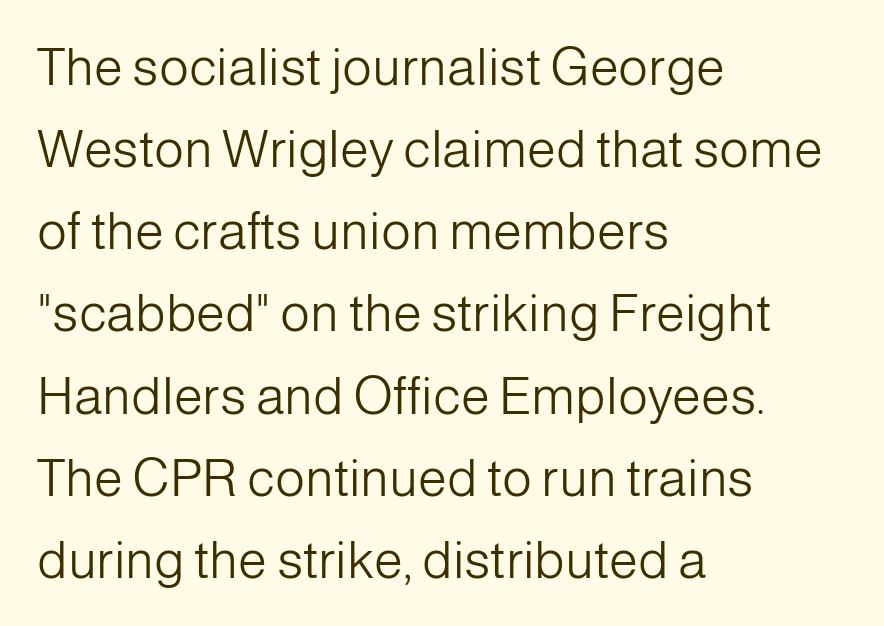
What stands out about the letter spacing? Nothing — it is the standard amount. Weight: not bold — regular or lighter. The passage shown is typeset with a sans-serif family. Spacing verdict: proportional, widths tailored to each character. Horizontal alignment here is leftward, the default for most running prose.
